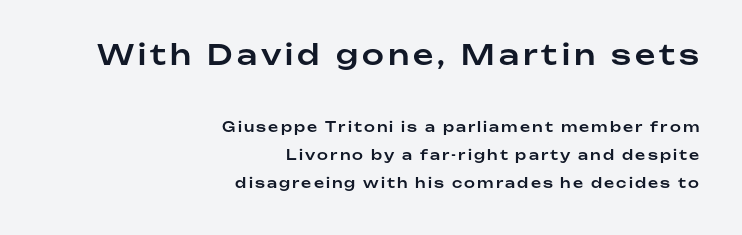
Q: Is the text italic (slanted)? A: No, it is upright.
Q: Is the typeface a serif or a sans-serif typeface? A: Sans-serif.
Q: Is the text underlined? A: No.
Q: How is the paragraph aligned? A: Right-aligned.
Q: Is the spacing between lines tight, normal or loose? A: Loose.
Q: Which block of text is set in a larger size, the first (top) or the second (bottom)? A: The first (top) one.
Q: Width (condensed, normal, or wide)? A: Normal.
Q: Stroke contrast? A: Low.
Q: x-height? A: Medium.
Q: Monospaced? A: No.
